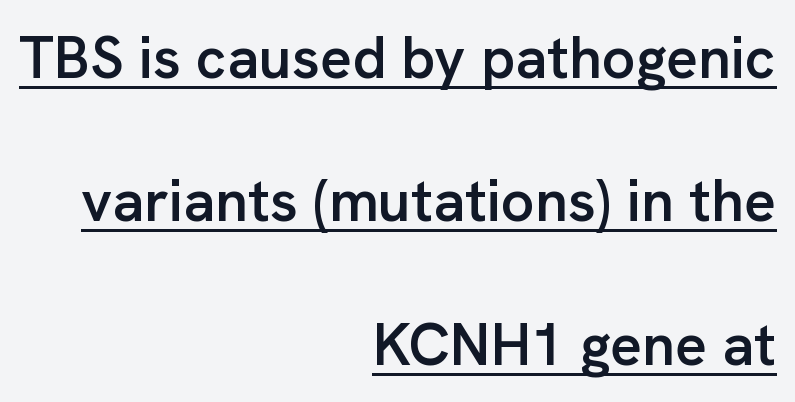
Notice how the stems are strictly vertical — no italics here. This is sans-serif lettering, the kind often seen on screens and signage. Layout note: lines flush right. Beneath each row of characters lies a ruled line. Each letter keeps its own natural width here, so spacing adapts to shape.
